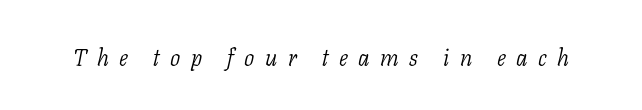
The strokes carry an ordinary text weight at most. These lines were composed using italics. Is the letter spacing exaggerated? Yes — the characters are pushed far apart. The gap between lines stays unmarked.
